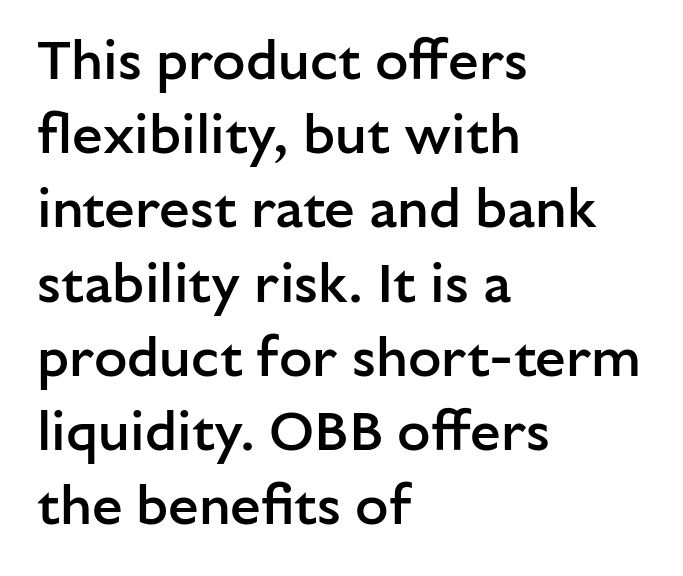
The image shows 55 px semibold sans-serif type, upright; set left-aligned, normal line spacing (1.35x), normal letter spacing, not underlined; low stroke contrast and a medium x-height.
